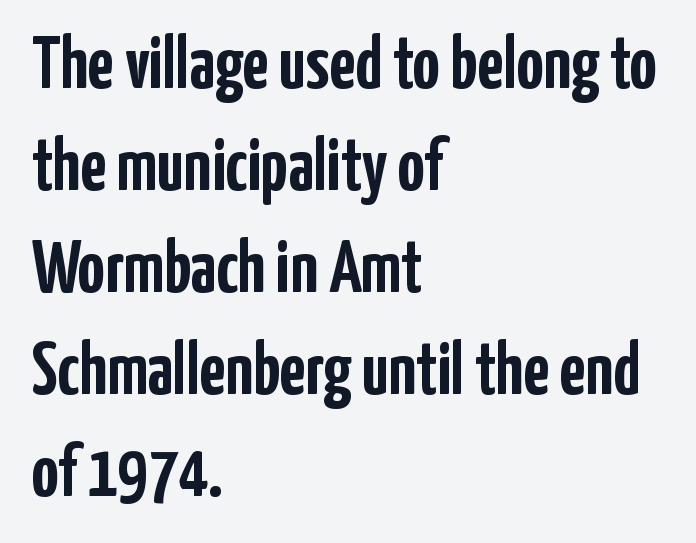
The image shows 75 px semibold, condensed sans-serif type, upright; set left-aligned, normal line spacing (1.36x), normal letter spacing, not underlined; low stroke contrast and a medium x-height.
